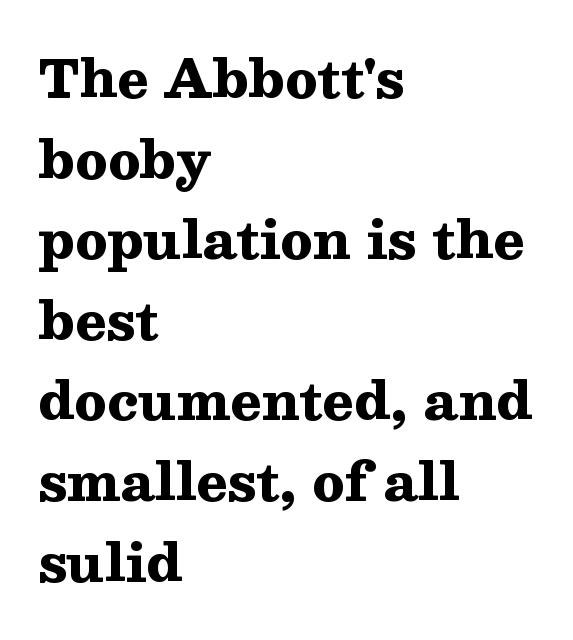
{"serif": "yes", "italic": "no", "bold": "yes", "weight": "heavy", "width": "wide", "stroke_contrast": "medium", "x_height": "medium", "monospaced": "no", "underline": "no", "align": "left", "line_spacing": "normal", "line_spacing_ratio": 1.55, "letter_spacing": "normal", "letter_spacing_em": 0.0, "glyph_px": 52}
